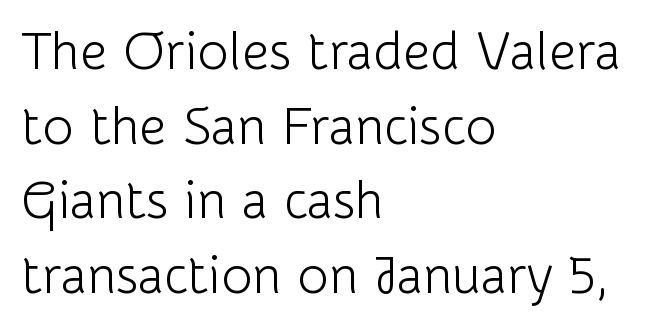
Q: Is the text bold? A: No.
Q: Is the text italic (slanted)? A: No, it is upright.
Q: Is the typeface a serif or a sans-serif typeface? A: Sans-serif.
Q: Is the text underlined? A: No.
Q: How is the paragraph aligned? A: Left-aligned.
Q: Is the spacing between letters normal or unusually wide? A: Normal.
Q: Is the spacing between lines tight, normal or loose? A: Normal.
Q: Width (condensed, normal, or wide)? A: Normal.
Q: Stroke contrast? A: Low.
Q: x-height? A: Medium.
Q: Monospaced? A: No.
